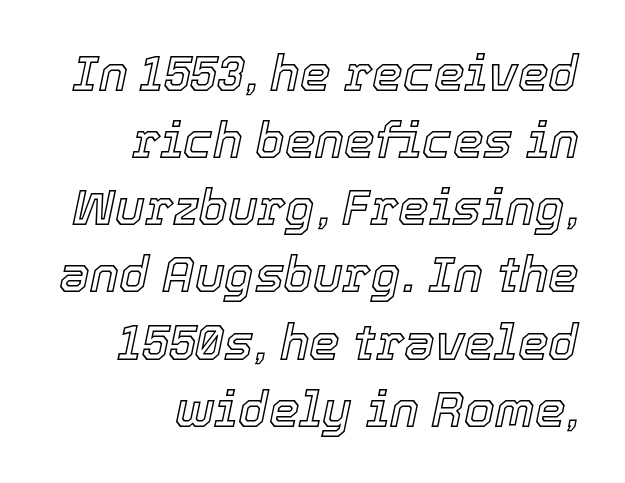
The image shows 49 px text type, italic (leaning right); set right-aligned, normal line spacing (1.37x), normal letter spacing, not underlined; a medium x-height.
